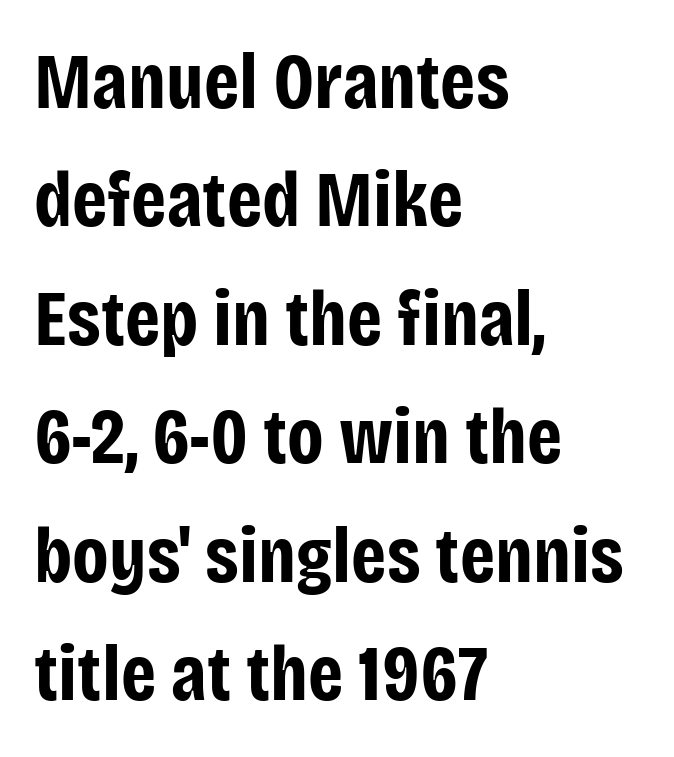
Line starts are locked; line ends wander. The characters look thick and weighty, a clear bold. The typography opts for an upright posture over an oblique one. Each row of text sits above clean, open space.
